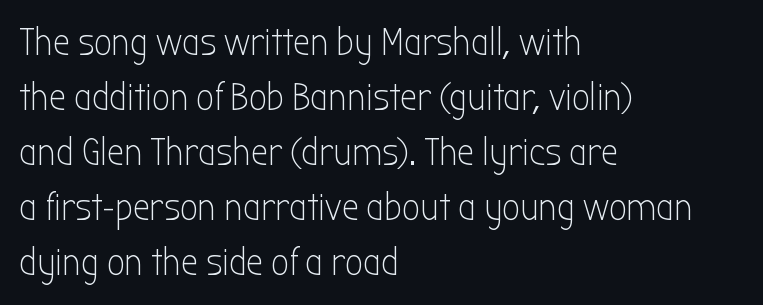
The image shows 39 px light, condensed sans-serif type, upright; set left-aligned, normal line spacing (1.41x), normal letter spacing, not underlined; low stroke contrast and a medium x-height.
